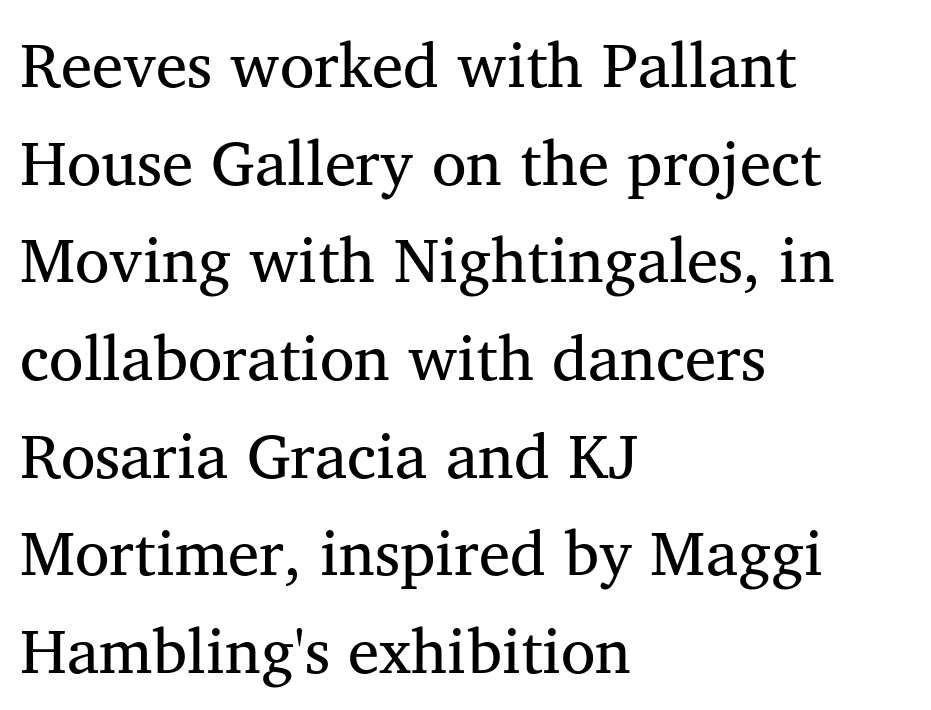
{"serif": "yes", "italic": "no", "bold": "no", "weight": "regular", "width": "normal", "stroke_contrast": "medium", "x_height": "medium", "monospaced": "no", "underline": "no", "align": "left", "line_spacing": "normal", "line_spacing_ratio": 1.55, "letter_spacing": "normal", "letter_spacing_em": 0.0, "glyph_px": 63}
